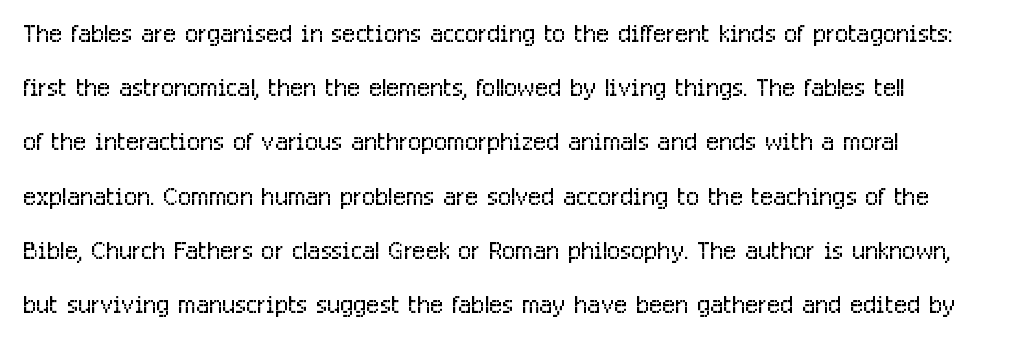
{"serif": "no", "italic": "no", "bold": "no", "weight": "light", "width": "condensed", "stroke_contrast": "low", "x_height": "medium", "monospaced": "no", "underline": "no", "align": "left", "line_spacing": "normal", "line_spacing_ratio": 1.55, "letter_spacing": "normal", "letter_spacing_em": 0.0, "glyph_px": 35}
